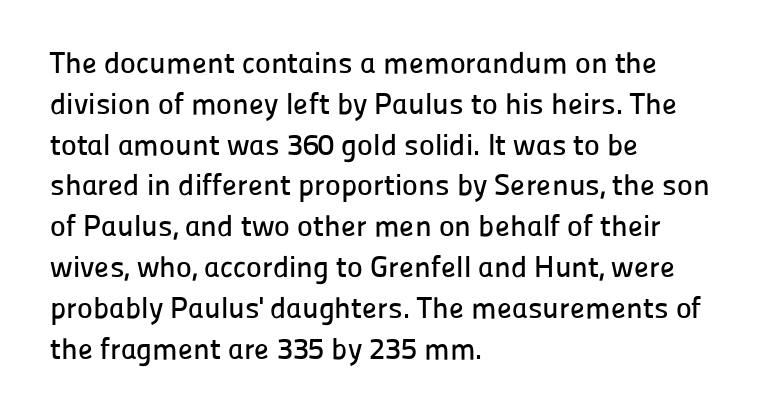
Q: Is the text italic (slanted)? A: No, it is upright.
Q: Is the typeface a serif or a sans-serif typeface? A: Sans-serif.
Q: Is the text underlined? A: No.
Q: How is the paragraph aligned? A: Left-aligned.
Q: Is the spacing between letters normal or unusually wide? A: Normal.
Q: Is the spacing between lines tight, normal or loose? A: Normal.
Q: Width (condensed, normal, or wide)? A: Normal.
Q: Stroke contrast? A: Low.
Q: x-height? A: Medium.
Q: Monospaced? A: No.
